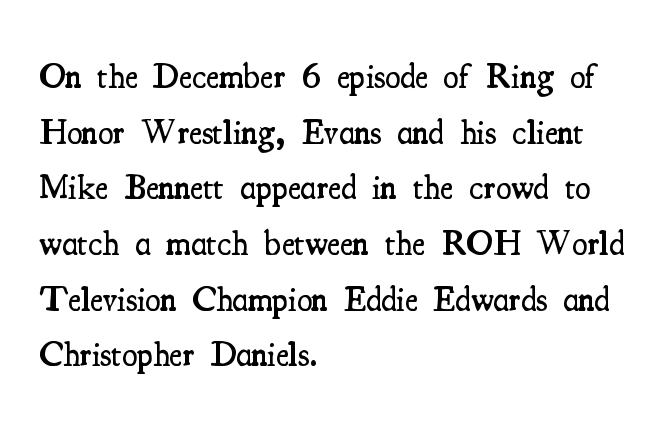
The image shows 35 px semibold, condensed serif type, upright; set left-aligned, normal line spacing (1.59x), normal letter spacing, not underlined; medium stroke contrast and a small x-height.
